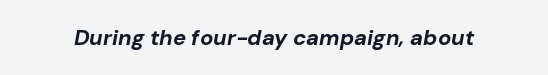
{"italic": "yes", "lean": "right", "slant_degrees": 10, "bold": "yes", "underline": "no", "letter_spacing": "normal", "letter_spacing_em": 0.0, "glyph_px": 22}
